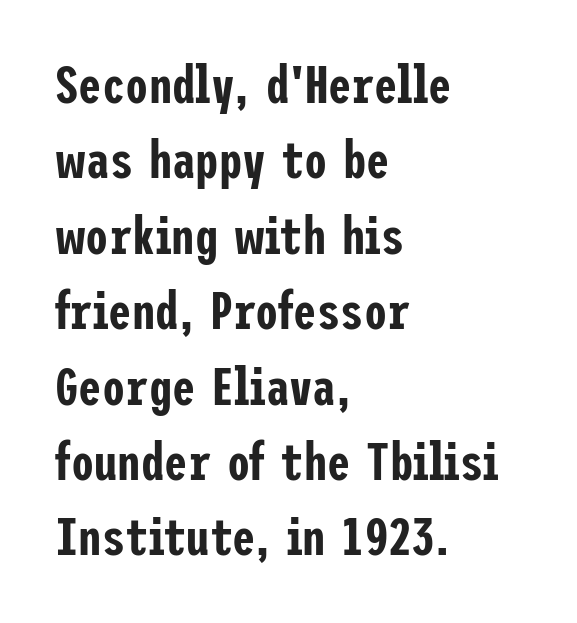
Q: Is the text italic (slanted)? A: No, it is upright.
Q: Is the typeface a serif or a sans-serif typeface? A: Sans-serif.
Q: Is the text underlined? A: No.
Q: How is the paragraph aligned? A: Left-aligned.
Q: Is the spacing between letters normal or unusually wide? A: Normal.
Q: Is the spacing between lines tight, normal or loose? A: Normal.
Q: Width (condensed, normal, or wide)? A: Condensed.
Q: Stroke contrast? A: Low.
Q: x-height? A: Medium.
